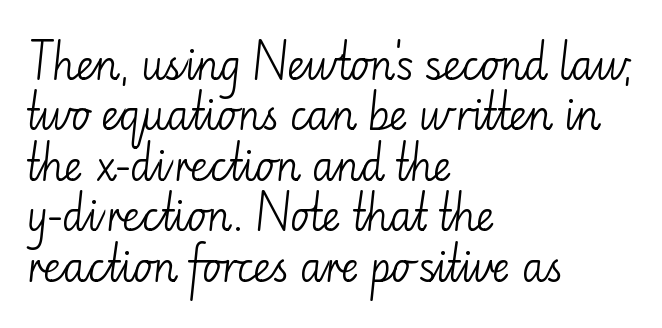
Q: Is the text bold? A: No.
Q: Is the text italic (slanted)? A: Yes.
Q: Is the typeface a serif or a sans-serif typeface? A: Sans-serif.
Q: Is the text underlined? A: No.
Q: How is the paragraph aligned? A: Left-aligned.
Q: Is the spacing between letters normal or unusually wide? A: Normal.
Q: Is the spacing between lines tight, normal or loose? A: Normal.
Q: Width (condensed, normal, or wide)? A: Normal.
Q: Stroke contrast? A: Low.
Q: x-height? A: Small.
Q: Monospaced? A: No.
